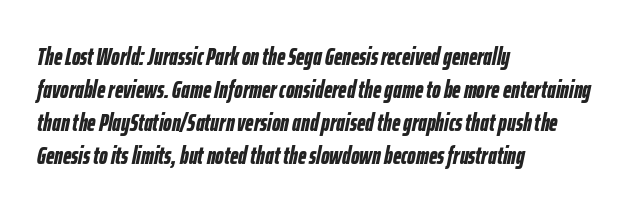
The image shows 24 px bold type, italic (leaning right); set left-aligned, normal line spacing (1.37x), normal letter spacing, not underlined.
